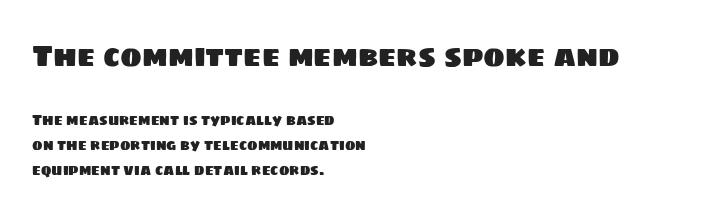
The image shows 29 px sans-serif type; set left-aligned, line spacing 1.81x, normal letter spacing, not underlined; the first (top) block is 2.07x larger; low stroke contrast and a large x-height.
